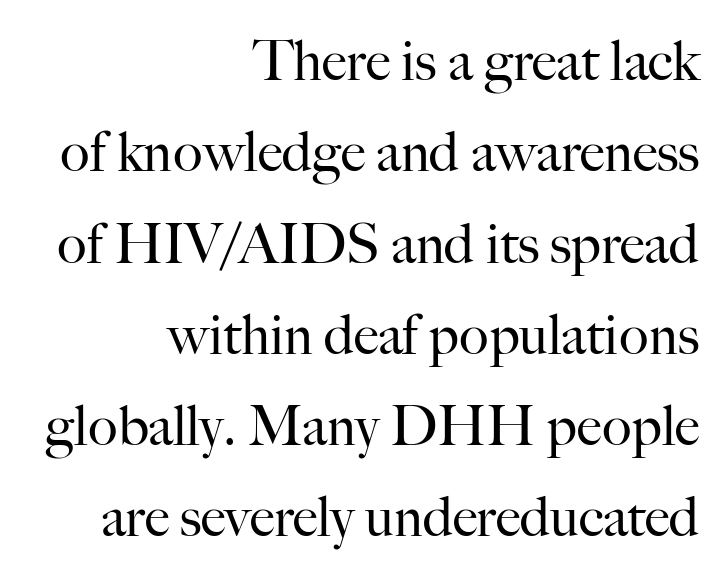
{"serif": "yes", "italic": "no", "bold": "no", "weight": "regular", "width": "normal", "stroke_contrast": "high", "x_height": "small", "monospaced": "no", "underline": "no", "align": "right", "line_spacing": "normal", "line_spacing_ratio": 1.66, "letter_spacing": "normal", "letter_spacing_em": 0.0, "glyph_px": 55}
